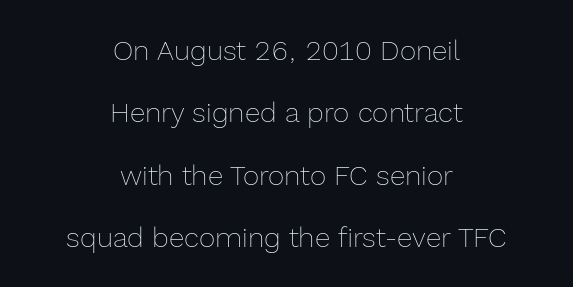
The image shows 28 px thin type, upright; set centered, loose line spacing (2.23x), normal letter spacing, not underlined; a medium x-height.
